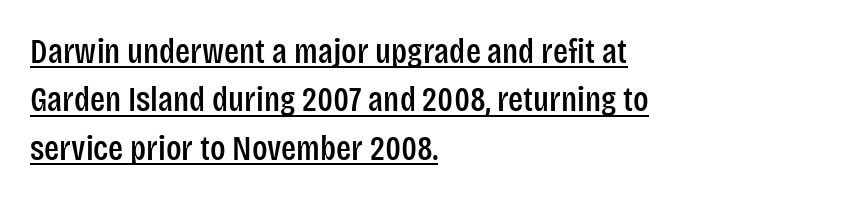
Q: Is the text italic (slanted)? A: No, it is upright.
Q: Is the typeface a serif or a sans-serif typeface? A: Sans-serif.
Q: Is the text underlined? A: Yes.
Q: How is the paragraph aligned? A: Left-aligned.
Q: Is the spacing between letters normal or unusually wide? A: Normal.
Q: Is the spacing between lines tight, normal or loose? A: Normal.
Q: Width (condensed, normal, or wide)? A: Condensed.
Q: Stroke contrast? A: Low.
Q: x-height? A: Large.
Q: Monospaced? A: No.
